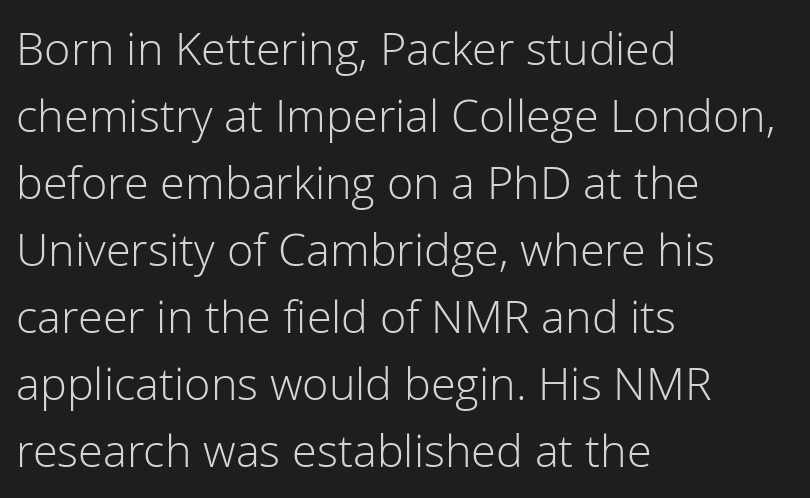
The image shows 45 px light sans-serif type, upright; set left-aligned, normal line spacing (1.49x), normal letter spacing, not underlined; low stroke contrast and a medium x-height.
